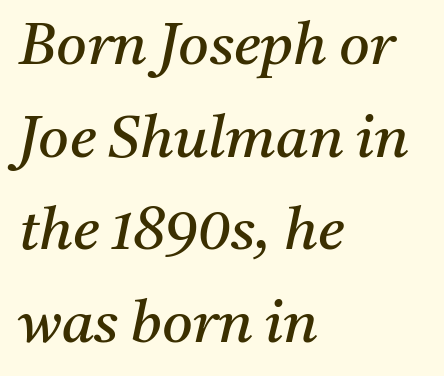
Serifs: yes, visible at the terminals of the letterforms. The passage shown is not bold in any degree. A bare baseline throughout the passage. Quick note: italic. The setting favours the left margin, as ordinary paragraphs usually do.
